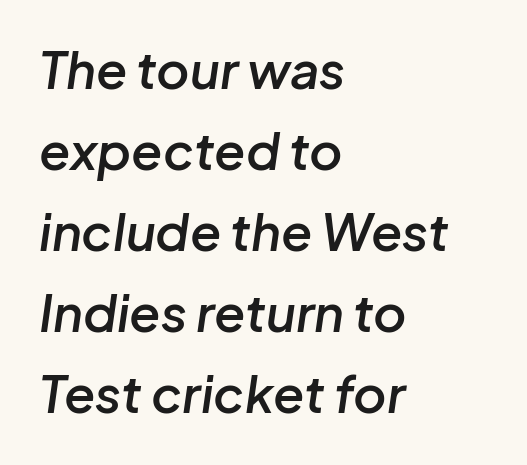
Q: Is the text bold? A: Semi-bold.
Q: Is the text italic (slanted)? A: Yes, it leans right by about 8 degrees.
Q: Is the text underlined? A: No.
Q: How is the paragraph aligned? A: Left-aligned.
Q: Is the spacing between letters normal or unusually wide? A: Normal.
Q: Is the spacing between lines tight, normal or loose? A: Normal.
Q: Width (condensed, normal, or wide)? A: Normal.
Q: Stroke contrast? A: Low.
Q: x-height? A: Medium.
Q: Monospaced? A: No.
